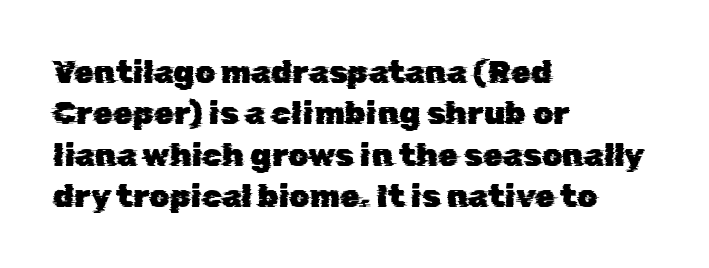
{"serif": "no", "width": "normal", "stroke_contrast": "low", "x_height": "medium", "monospaced": "no", "underline": "no", "align": "left", "line_spacing": "normal", "line_spacing_ratio": 1.29, "letter_spacing": "normal", "letter_spacing_em": 0.0, "glyph_px": 32}
